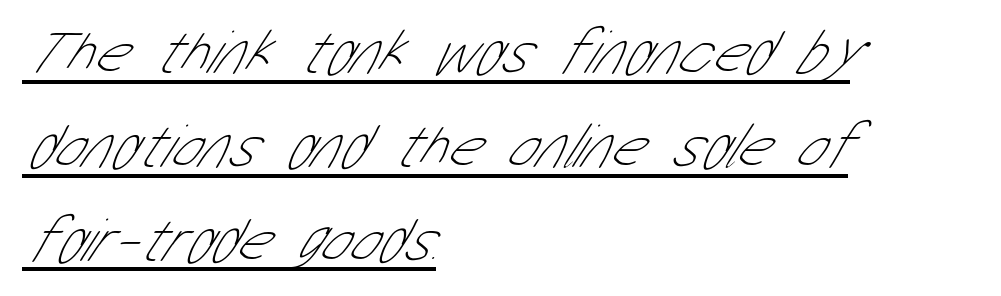
{"serif": "no", "bold": "no", "weight": "thin", "width": "condensed", "stroke_contrast": "low", "x_height": "medium", "monospaced": "no", "underline": "yes", "align": "left", "line_spacing": "normal", "line_spacing_ratio": 1.49, "letter_spacing": "normal", "letter_spacing_em": 0.0, "glyph_px": 63}
